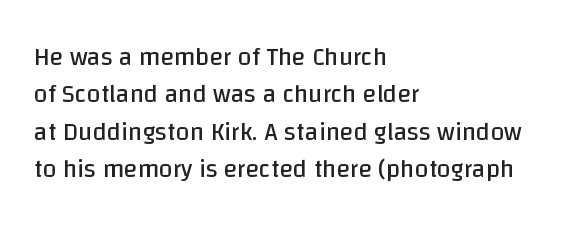
{"italic": "no", "bold": "no", "underline": "no", "align": "left", "line_spacing": "normal", "line_spacing_ratio": 1.5, "letter_spacing": "normal", "letter_spacing_em": 0.0, "glyph_px": 25}
